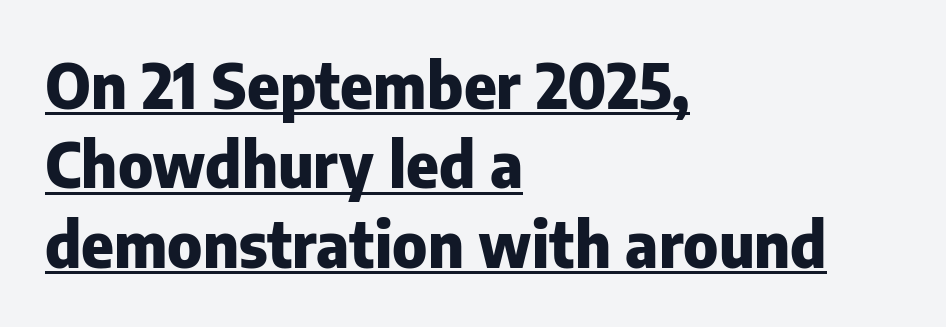
The image shows 62 px heavy sans-serif type, upright; set left-aligned, normal line spacing (1.28x), normal letter spacing, underlined; low stroke contrast and a medium x-height.
